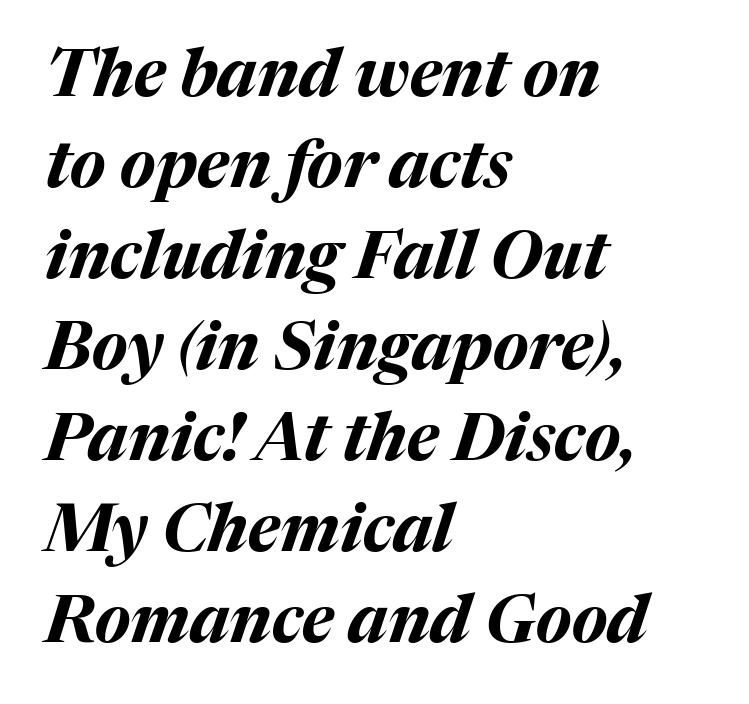
The image shows 66 px bold type, italic (leaning right); set left-aligned, normal line spacing (1.38x), normal letter spacing, not underlined; medium stroke contrast and a medium x-height.
